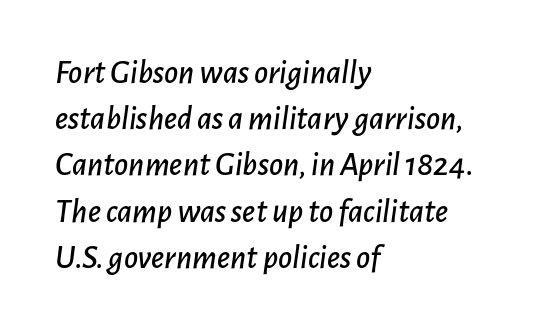
{"italic": "yes", "lean": "right", "slant_degrees": 7, "width": "normal", "stroke_contrast": "low", "x_height": "medium", "monospaced": "no", "underline": "no", "align": "left", "line_spacing": "normal", "line_spacing_ratio": 1.36, "letter_spacing": "normal", "letter_spacing_em": 0.0, "glyph_px": 34}
